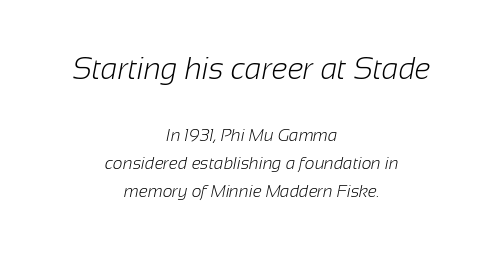
{"serif": "no", "bold": "no", "weight": "light", "width": "normal", "stroke_contrast": "low", "x_height": "medium", "monospaced": "no", "underline": "no", "align": "center", "line_spacing": "normal", "line_spacing_ratio": 1.66, "letter_spacing": "normal", "letter_spacing_em": 0.0, "larger_block": "first", "size_ratio": 1.76, "glyph_px": 30}
